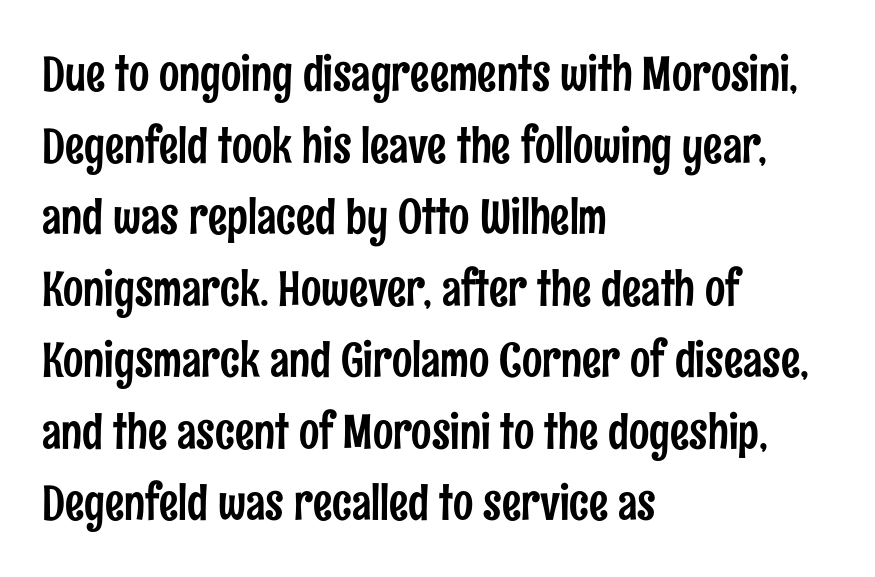
Tall strokes in this sample are plumb rather than angled. Casual observation: everything's shoved over to the left. The words here are not underlined. Regarding serifs, this sample does without them. Here the designer chose a conventional face with non-uniform glyph widths.
